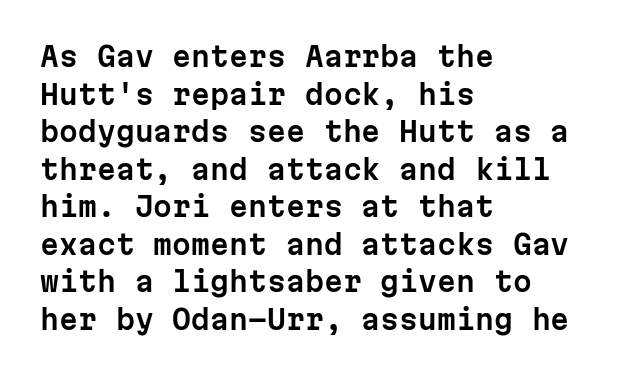
Plain, unruled lines of type. The lines in this sample share a left origin and differ only in where they stop. The specimen reads as upright at a glance. Letter spacing: default. If you measured baseline to baseline, you'd find a middling distance.
